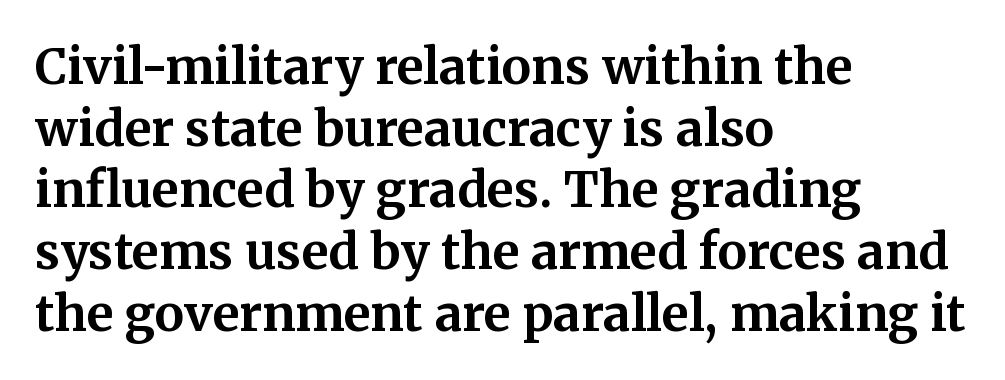
The image shows 49 px bold serif type, upright; set left-aligned, normal line spacing (1.26x), normal letter spacing, not underlined; medium stroke contrast and a medium x-height.
